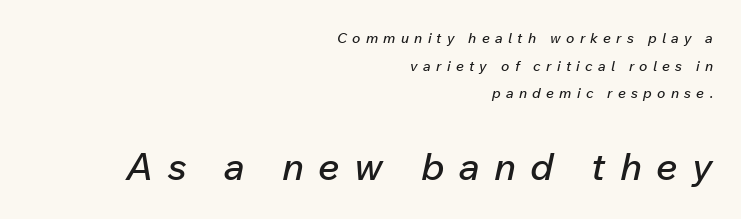
Q: Is the text italic (slanted)? A: Yes, it leans right by about 12 degrees.
Q: Is the text underlined? A: No.
Q: How is the paragraph aligned? A: Right-aligned.
Q: Is the spacing between letters normal or unusually wide? A: Unusually wide.
Q: Is the spacing between lines tight, normal or loose? A: Loose.
Q: Which block of text is set in a larger size, the first (top) or the second (bottom)? A: The second (bottom) one.
Q: Width (condensed, normal, or wide)? A: Normal.
Q: Stroke contrast? A: Low.
Q: x-height? A: Medium.
Q: Monospaced? A: No.
